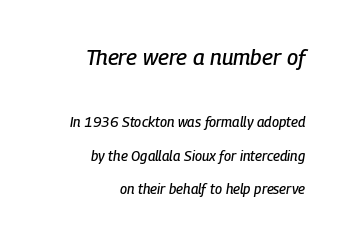
{"italic": "yes", "lean": "right", "slant_degrees": 9, "underline": "no", "align": "right", "line_spacing": "loose", "line_spacing_ratio": 2.39, "letter_spacing": "normal", "letter_spacing_em": 0.0, "larger_block": "first", "size_ratio": 1.57, "glyph_px": 22}
